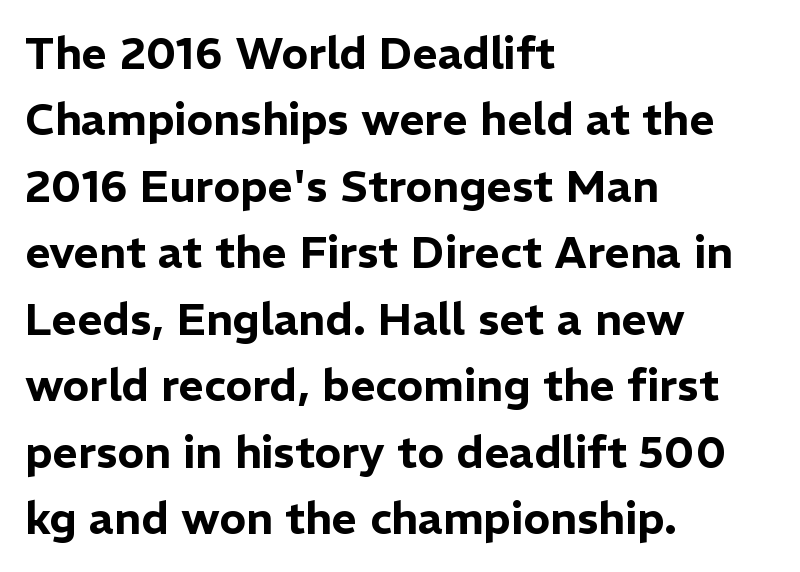
{"serif": "no", "italic": "no", "width": "normal", "stroke_contrast": "low", "x_height": "medium", "monospaced": "no", "underline": "no", "align": "left", "line_spacing": "normal", "line_spacing_ratio": 1.51, "letter_spacing": "normal", "letter_spacing_em": 0.0, "glyph_px": 44}
